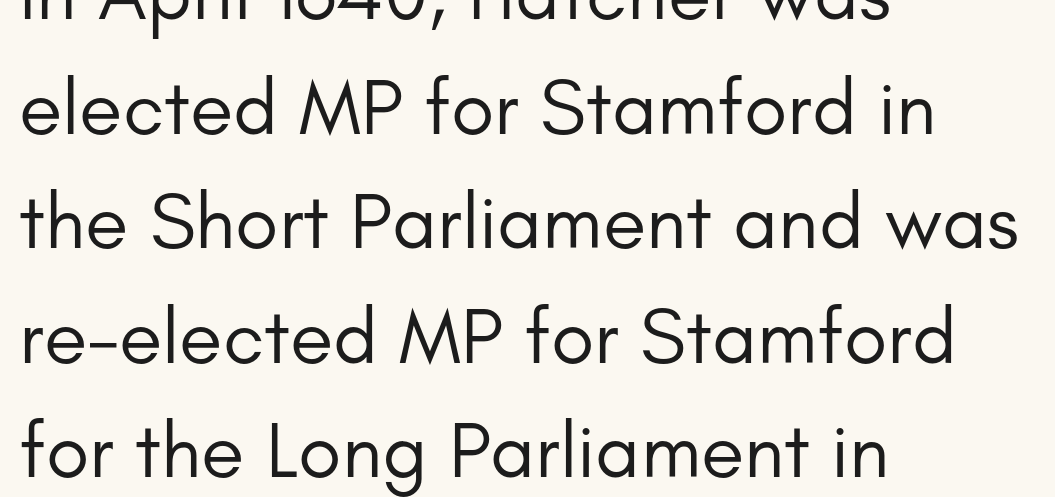
Q: Is the text bold? A: No.
Q: Is the text italic (slanted)? A: No, it is upright.
Q: Is the typeface a serif or a sans-serif typeface? A: Sans-serif.
Q: Is the text underlined? A: No.
Q: How is the paragraph aligned? A: Left-aligned.
Q: Is the spacing between letters normal or unusually wide? A: Normal.
Q: Is the spacing between lines tight, normal or loose? A: Normal.
Q: Width (condensed, normal, or wide)? A: Normal.
Q: Stroke contrast? A: Low.
Q: x-height? A: Small.
Q: Monospaced? A: No.
